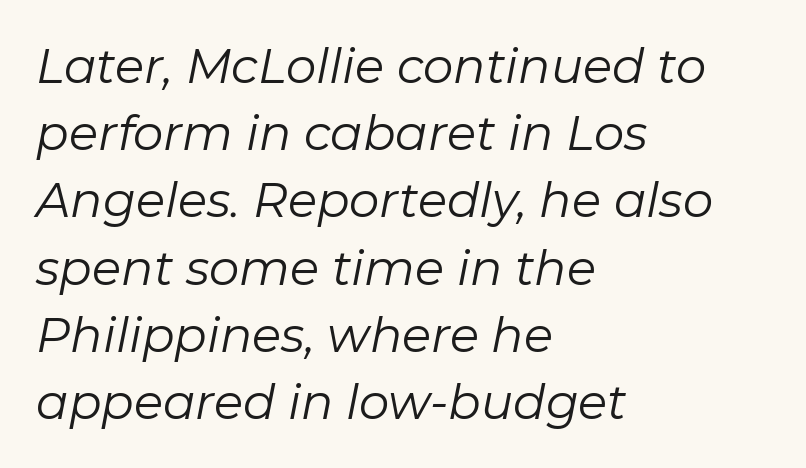
The typesetting does not lean heavy: it is not bold. The whole block is typeset with a tilt. Do the characters align in a grid? No, the font is proportional. The lines in this sample share a left origin and differ only in where they stop.
